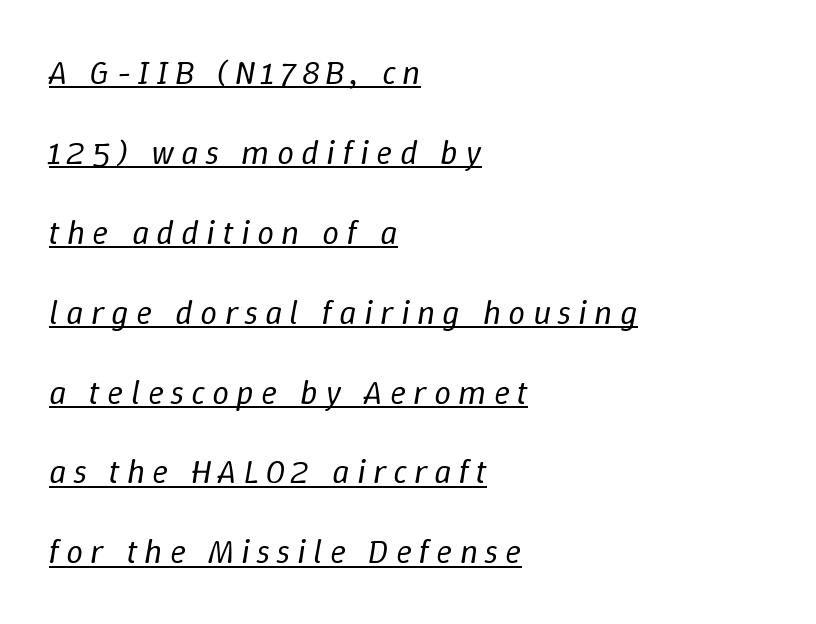
The face used here is proportionally spaced, like ordinary book or web type. You can see a thin bar hugging the bottom of the glyphs. When letters slant like this, we call the style italic. The tracking reads as deliberately expanded to a designer's eye. The typesetting does not lean heavy: it is not bold.
